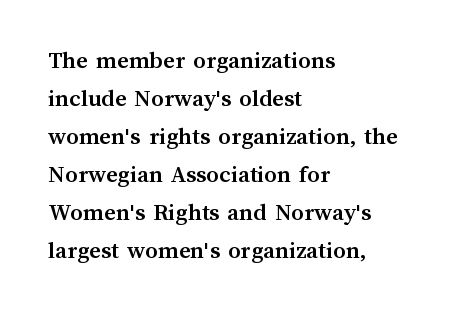
Q: Is the text bold? A: Yes.
Q: Is the text italic (slanted)? A: No, it is upright.
Q: Is the text underlined? A: No.
Q: How is the paragraph aligned? A: Left-aligned.
Q: Is the spacing between letters normal or unusually wide? A: Normal.
Q: Is the spacing between lines tight, normal or loose? A: Normal.
